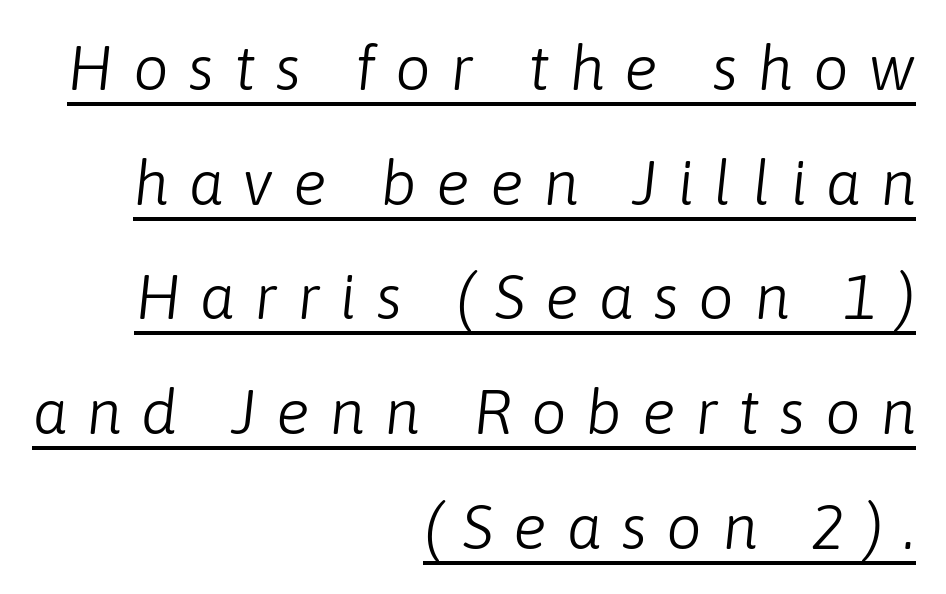
Observe the wide spacing: letters keep a clear distance from each other. Varying glyph widths throughout — classic text-font behaviour. A baseline rule has been typeset under these characters. Right-aligned paragraph, ragged on the left. Notice how the stems are inclined rather than vertical — that's the hallmark of italics. The face looks like a standard text weight, possibly lighter.
